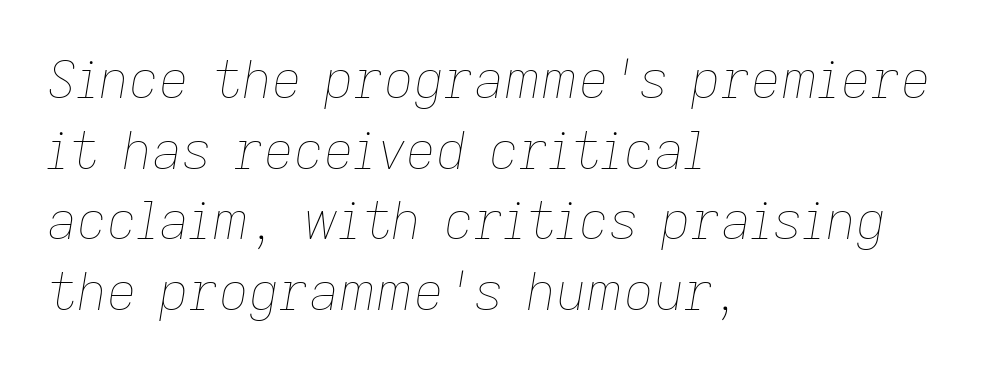
Notice how the passage keeps a crisp vertical edge on the left only. Italic: yes, the glyphs are oblique. You could call the tracking neutral — neither tight nor loose. A typesetter would call this proportional, since set widths differ per character.
